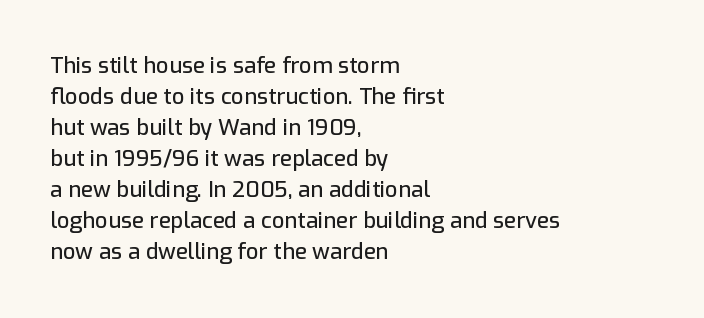
Q: Is the text italic (slanted)? A: No, it is upright.
Q: Is the text underlined? A: No.
Q: How is the paragraph aligned? A: Left-aligned.
Q: Is the spacing between letters normal or unusually wide? A: Normal.
Q: Is the spacing between lines tight, normal or loose? A: Normal.
